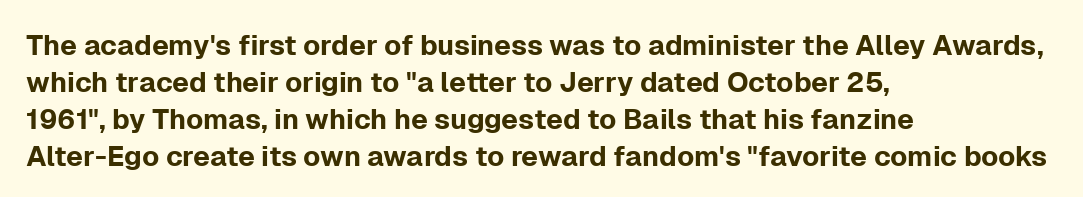
Q: Is the text italic (slanted)? A: No, it is upright.
Q: Is the typeface a serif or a sans-serif typeface? A: Sans-serif.
Q: Is the text underlined? A: No.
Q: How is the paragraph aligned? A: Left-aligned.
Q: Is the spacing between letters normal or unusually wide? A: Normal.
Q: Is the spacing between lines tight, normal or loose? A: Normal.
Q: Width (condensed, normal, or wide)? A: Normal.
Q: Stroke contrast? A: Low.
Q: x-height? A: Medium.
Q: Monospaced? A: No.
